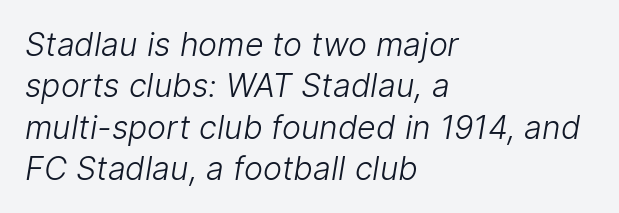
Q: Is the text bold? A: No.
Q: Is the typeface a serif or a sans-serif typeface? A: Sans-serif.
Q: Is the text underlined? A: No.
Q: How is the paragraph aligned? A: Left-aligned.
Q: Is the spacing between letters normal or unusually wide? A: Normal.
Q: Is the spacing between lines tight, normal or loose? A: Normal.
Q: Width (condensed, normal, or wide)? A: Normal.
Q: Stroke contrast? A: Low.
Q: x-height? A: Medium.
Q: Monospaced? A: No.
